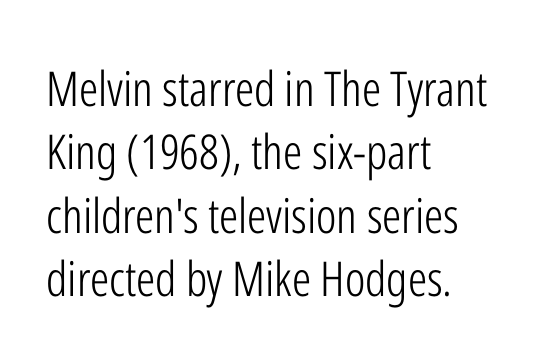
The image shows 48 px light, condensed sans-serif type, upright; set left-aligned, normal line spacing (1.32x), normal letter spacing, not underlined; low stroke contrast and a medium x-height.
